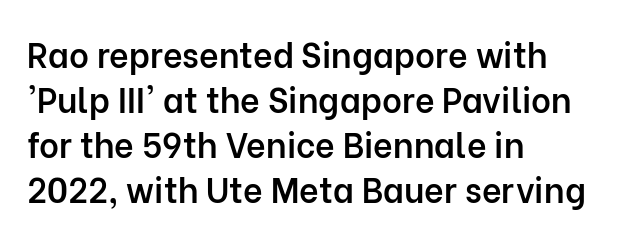
Typographically, this falls in the sans-serif category. No extra tracking has been applied to these lines. Posture: straight, roman, zero tilt. Lines of text with bare space underneath.
